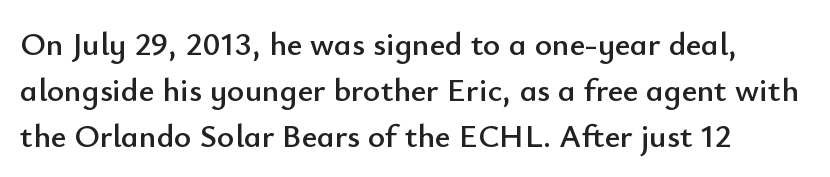
The image shows 33 px sans-serif type, upright; set normal line spacing (1.39x), normal letter spacing, not underlined; low stroke contrast and a small x-height.
